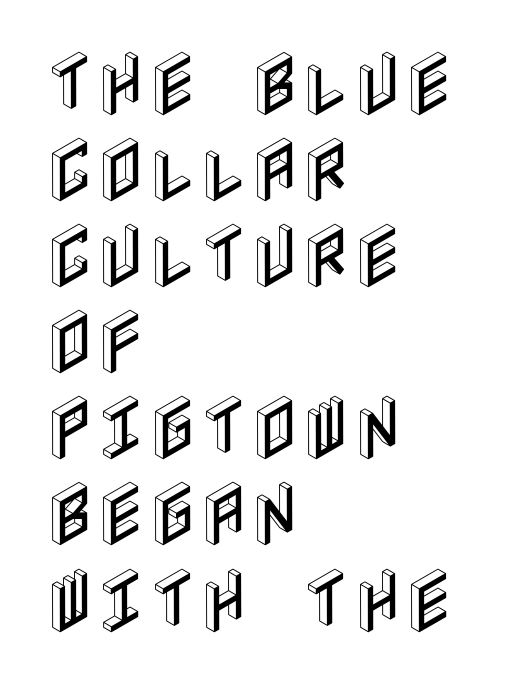
The image shows 70 px condensed type, upright; set left-aligned, line spacing 1.23x, normal letter spacing, not underlined; a large x-height.
